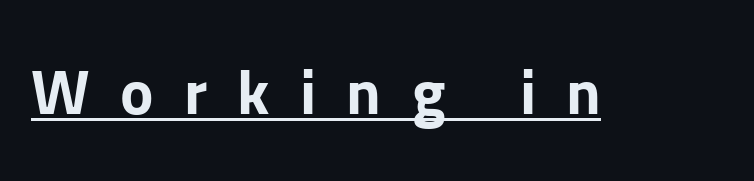
You'd pick this weight for a headline — it's a proper bold. No italicization has been applied; the sample stays upright. You could not count columns in this text — the font is proportionally spaced. Are there feet on the stems? There aren't — it's a sans.
